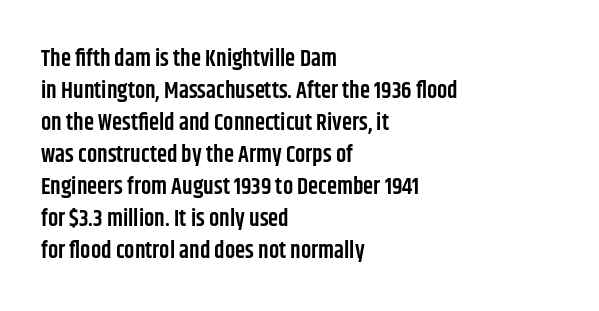
{"italic": "no", "bold": "semi", "underline": "no", "align": "left", "line_spacing": "normal", "line_spacing_ratio": 1.39, "letter_spacing": "normal", "letter_spacing_em": 0.0, "glyph_px": 23}
